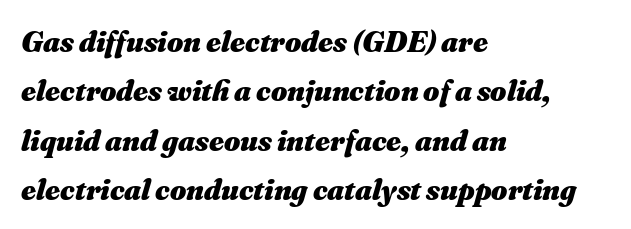
{"italic": "yes", "lean": "right", "slant_degrees": 16, "bold": "yes", "weight": "heavy", "width": "normal", "stroke_contrast": "medium", "x_height": "small", "monospaced": "no", "underline": "no", "align": "left", "line_spacing": "normal", "line_spacing_ratio": 1.59, "letter_spacing": "normal", "letter_spacing_em": 0.0, "glyph_px": 31}
